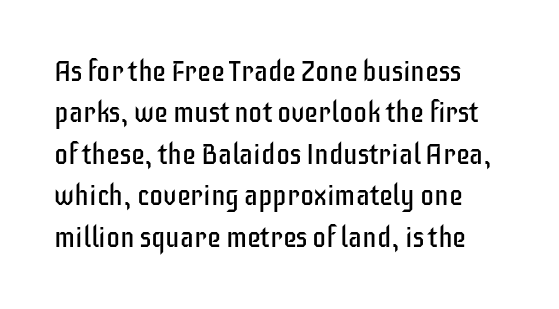
Q: Is the text bold? A: No.
Q: Is the text italic (slanted)? A: No, it is upright.
Q: Is the typeface a serif or a sans-serif typeface? A: Sans-serif.
Q: Is the text underlined? A: No.
Q: Is the spacing between letters normal or unusually wide? A: Normal.
Q: Is the spacing between lines tight, normal or loose? A: Normal.
Q: Width (condensed, normal, or wide)? A: Condensed.
Q: Stroke contrast? A: Low.
Q: x-height? A: Large.
Q: Monospaced? A: No.
